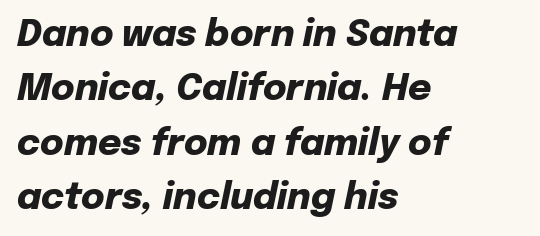
The image shows 36 px heavy type, italic (leaning right); set left-aligned, normal line spacing (1.51x), normal letter spacing, not underlined; low stroke contrast and a medium x-height.
